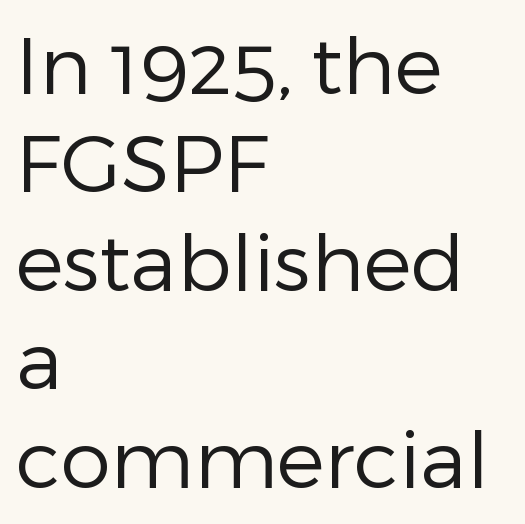
If you drew a line through each stem, it would be perfectly vertical. Summary of weight: not heavy and not bold. Note: no serifs on the glyphs. Decoration check: the copy has no underline.
